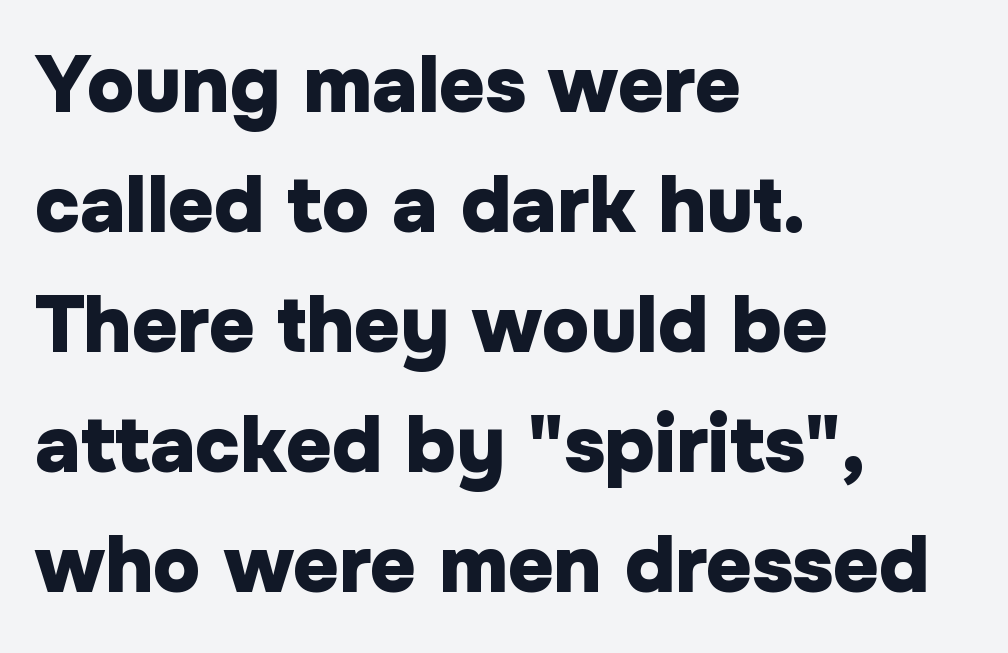
Successive baselines arrive at the customary interval. Does the weight exceed regular? Yes, all the way to bold. Glance below the letters and you will spot only blank space. Letterform terminals end flat and unadorned throughout the passage. The rag falls on the right side of this text block. The axis of the letterforms is exactly vertical.
